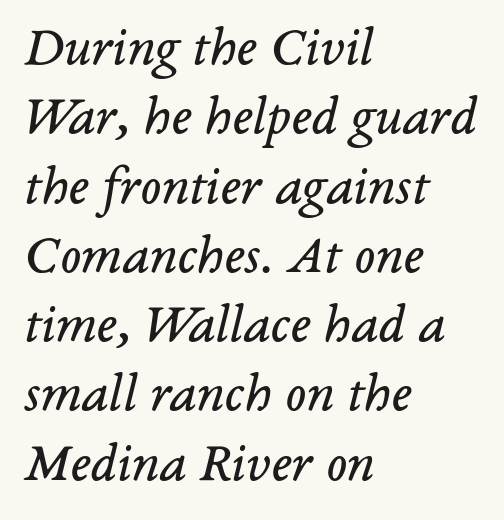
{"serif": "yes", "italic": "yes", "lean": "right", "slant_degrees": 14, "bold": "no", "weight": "regular", "width": "normal", "stroke_contrast": "low", "x_height": "medium", "monospaced": "no", "underline": "no", "align": "left", "line_spacing": "normal", "line_spacing_ratio": 1.26, "letter_spacing": "normal", "letter_spacing_em": 0.0, "glyph_px": 55}
